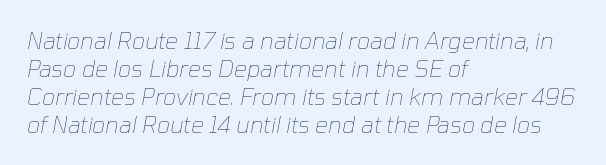
{"italic": "yes", "lean": "right", "slant_degrees": 10, "bold": "no", "underline": "no", "align": "left", "line_spacing_ratio": 1.22, "letter_spacing": "normal", "letter_spacing_em": 0.0, "glyph_px": 23}
